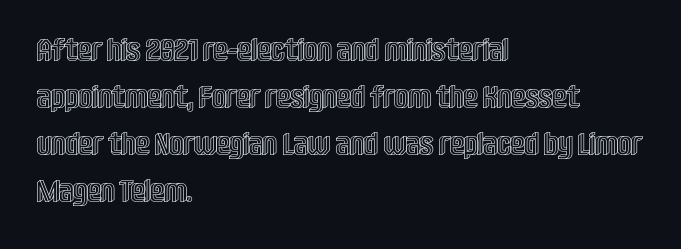
The image shows 32 px condensed type, upright; set left-aligned, normal line spacing (1.47x), normal letter spacing, not underlined; a large x-height.
